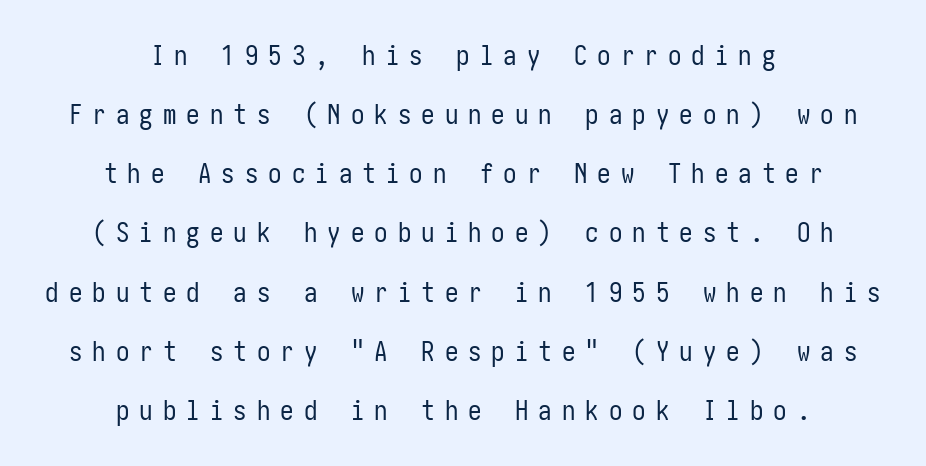
Q: Is the text bold? A: No.
Q: Is the text italic (slanted)? A: No, it is upright.
Q: Is the text underlined? A: No.
Q: How is the paragraph aligned? A: Centered.
Q: Is the spacing between letters normal or unusually wide? A: Unusually wide.
Q: Is the spacing between lines tight, normal or loose? A: Loose.
